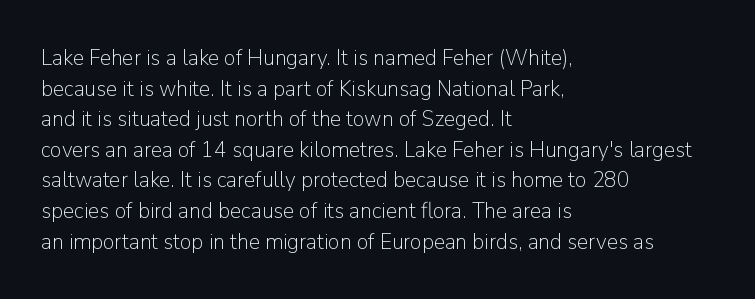
Q: Is the text bold? A: No.
Q: Is the text italic (slanted)? A: No, it is upright.
Q: Is the text underlined? A: No.
Q: How is the paragraph aligned? A: Left-aligned.
Q: Is the spacing between letters normal or unusually wide? A: Normal.
Q: Is the spacing between lines tight, normal or loose? A: Normal.
